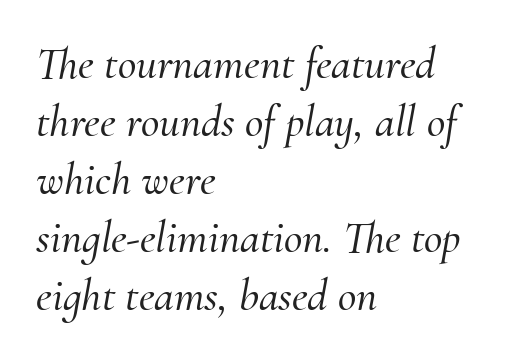
{"serif": "yes", "italic": "yes", "lean": "right", "slant_degrees": 10, "width": "normal", "stroke_contrast": "medium", "x_height": "small", "monospaced": "no", "underline": "no", "align": "left", "line_spacing": "normal", "line_spacing_ratio": 1.29, "letter_spacing": "normal", "letter_spacing_em": 0.0, "glyph_px": 45}
